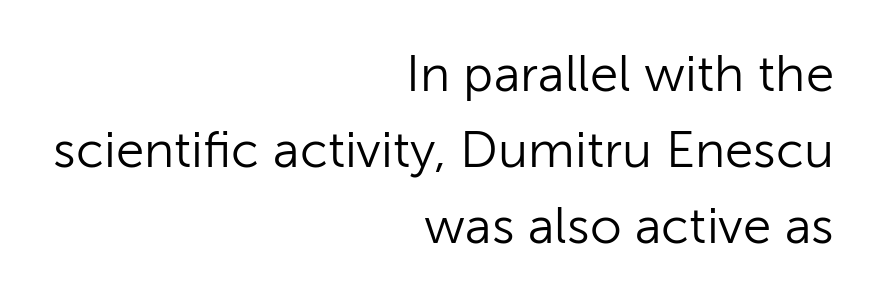
Q: Is the text bold? A: No.
Q: Is the text italic (slanted)? A: No, it is upright.
Q: Is the typeface a serif or a sans-serif typeface? A: Sans-serif.
Q: Is the text underlined? A: No.
Q: How is the paragraph aligned? A: Right-aligned.
Q: Is the spacing between letters normal or unusually wide? A: Normal.
Q: Is the spacing between lines tight, normal or loose? A: Normal.
Q: Width (condensed, normal, or wide)? A: Normal.
Q: Stroke contrast? A: Low.
Q: x-height? A: Medium.
Q: Monospaced? A: No.
